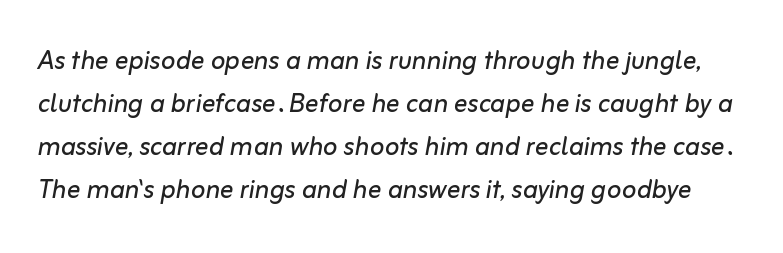
Q: Is the text bold? A: No.
Q: Is the text italic (slanted)? A: Yes, it leans right by about 10 degrees.
Q: Is the text underlined? A: No.
Q: Is the spacing between letters normal or unusually wide? A: Normal.
Q: Is the spacing between lines tight, normal or loose? A: Normal.
Q: Width (condensed, normal, or wide)? A: Normal.
Q: Stroke contrast? A: Low.
Q: x-height? A: Medium.
Q: Monospaced? A: No.
